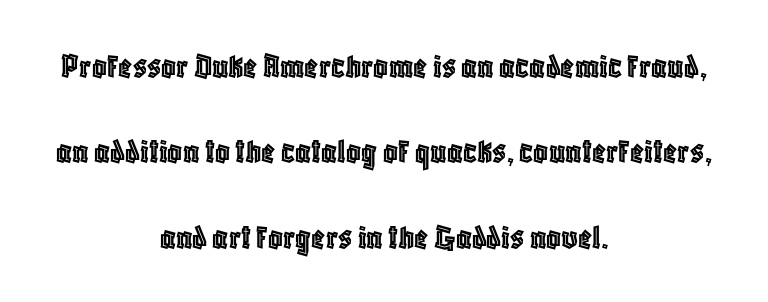
Does the leading feel generous? Absolutely, it's lavish. Casual observation: everything's sitting right in the middle. Every character sits straight up, as roman type does. The line texture is even and compact thanks to regular tracking. The rendering uses natural spacing where letterforms have individual widths. The words here are not underlined.
